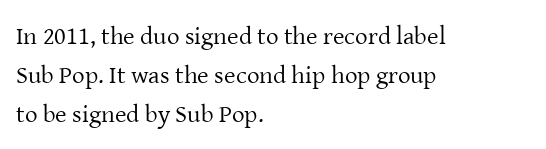
{"italic": "no", "bold": "no", "underline": "no", "align": "left", "line_spacing": "normal", "line_spacing_ratio": 1.57, "letter_spacing": "normal", "letter_spacing_em": 0.0, "glyph_px": 25}
